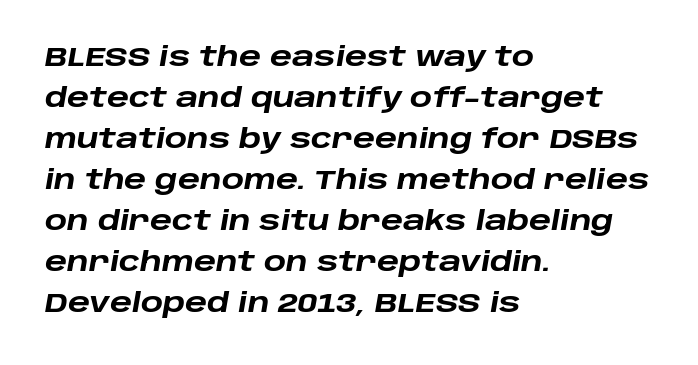
{"italic": "yes", "lean": "right", "slant_degrees": 10, "bold": "yes", "underline": "no", "align": "left", "line_spacing": "normal", "line_spacing_ratio": 1.58, "letter_spacing": "normal", "letter_spacing_em": 0.0, "glyph_px": 26}
